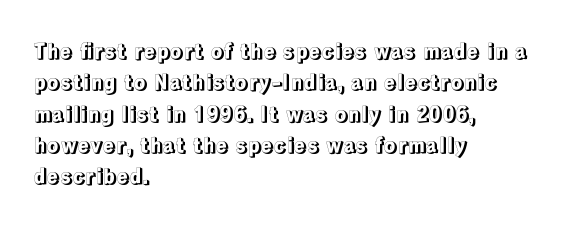
The compositor pushed each line to the left boundary. The designer left line spacing at the default. The rendering keeps characters at their native spacing. No italicization has been applied; the sample stays upright. Clear beneath every line of the passage.
